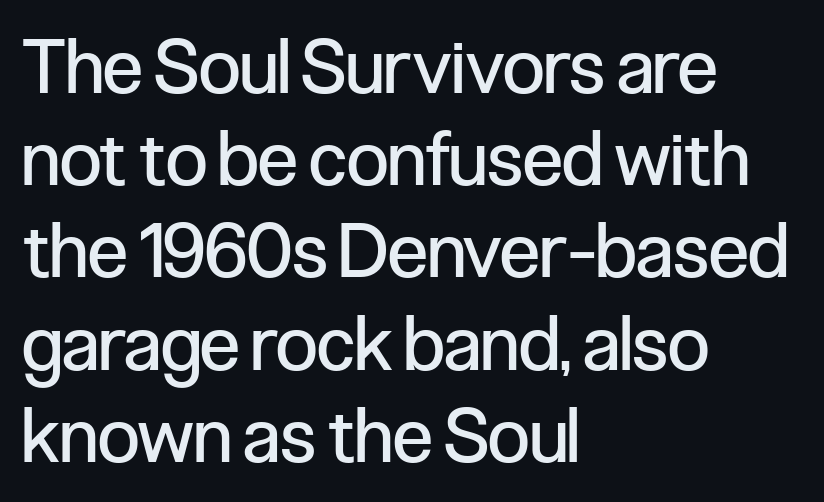
Q: Is the text bold? A: No.
Q: Is the text italic (slanted)? A: No, it is upright.
Q: Is the typeface a serif or a sans-serif typeface? A: Sans-serif.
Q: Is the text underlined? A: No.
Q: How is the paragraph aligned? A: Left-aligned.
Q: Is the spacing between letters normal or unusually wide? A: Normal.
Q: Width (condensed, normal, or wide)? A: Condensed.
Q: Stroke contrast? A: Low.
Q: x-height? A: Medium.
Q: Monospaced? A: No.
